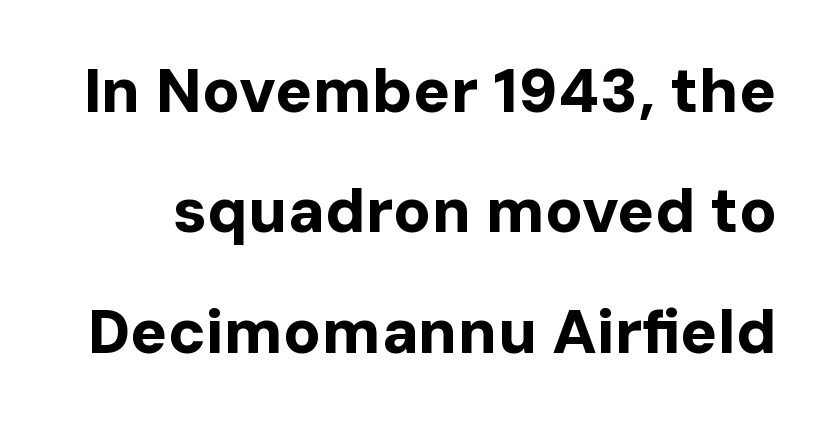
Q: Is the text bold? A: Yes.
Q: Is the text italic (slanted)? A: No, it is upright.
Q: Is the typeface a serif or a sans-serif typeface? A: Sans-serif.
Q: Is the text underlined? A: No.
Q: Is the spacing between letters normal or unusually wide? A: Normal.
Q: Is the spacing between lines tight, normal or loose? A: Loose.
Q: Width (condensed, normal, or wide)? A: Normal.
Q: Stroke contrast? A: Low.
Q: x-height? A: Medium.
Q: Monospaced? A: No.
